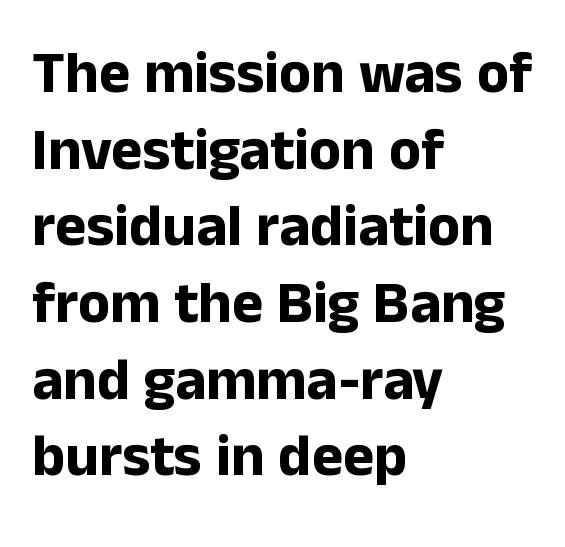
The image shows 59 px bold sans-serif type, upright; set left-aligned, normal line spacing (1.3x), normal letter spacing, not underlined; low stroke contrast and a medium x-height.
